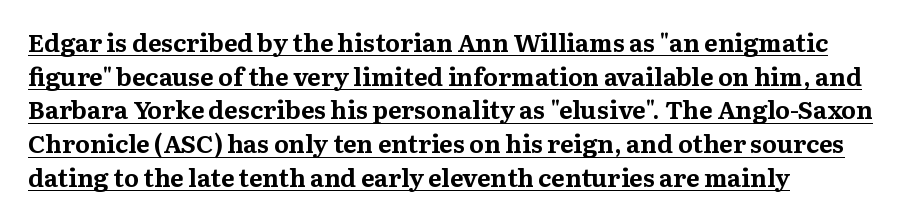
Observe the ordinary spacing: letters are neighbours, not strangers. The words here are underlined. This is the regular roman posture of the typeface. This sample keeps an unexceptional amount of space between lines. The typesetter chose a ragged-right arrangement here.
